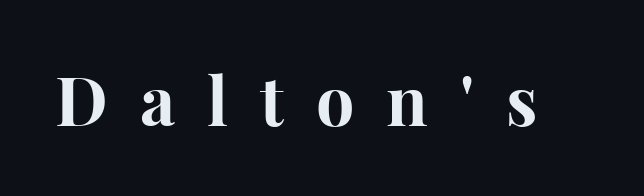
Q: Is the text bold? A: Yes.
Q: Is the text italic (slanted)? A: No, it is upright.
Q: Is the typeface a serif or a sans-serif typeface? A: Serif.
Q: Is the text underlined? A: No.
Q: Is the spacing between letters normal or unusually wide? A: Unusually wide.
Q: Width (condensed, normal, or wide)? A: Normal.
Q: Stroke contrast? A: High.
Q: x-height? A: Medium.
Q: Monospaced? A: No.
